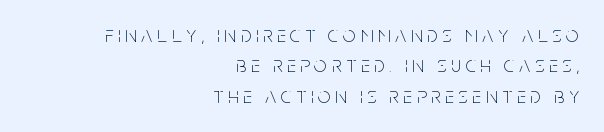
The image shows 22 px text type, upright; set right-aligned, normal line spacing (1.38x), unusually wide letter spacing (+0.22 em), not underlined.
